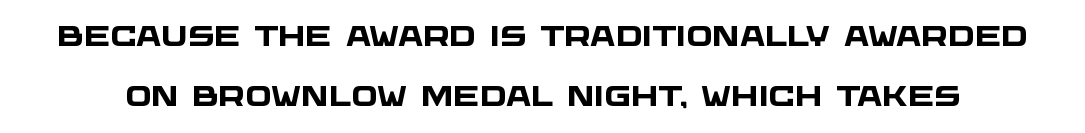
A typesetter would call this proportional, since set widths differ per character. No extra tracking has been applied to these lines. Strokes here are thick enough to call this a true bold. Grotesque or geometric, the face here clearly has no serifs. This rendering features lettering with no underline.
